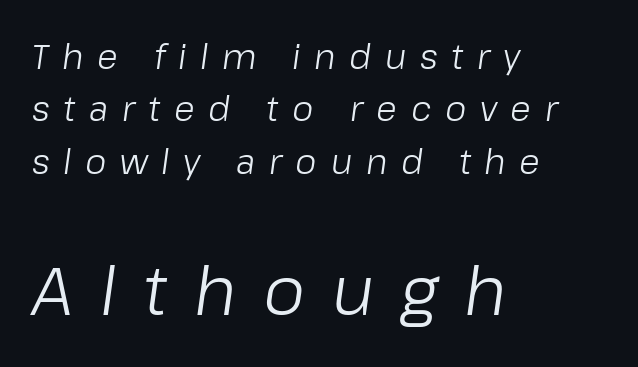
{"italic": "yes", "lean": "right", "slant_degrees": 8, "bold": "no", "weight": "light", "width": "normal", "stroke_contrast": "low", "x_height": "medium", "monospaced": "no", "underline": "no", "align": "left", "line_spacing": "normal", "line_spacing_ratio": 1.54, "letter_spacing": "wide", "letter_spacing_em": 0.4, "larger_block": "second", "size_ratio": 1.97, "glyph_px": 67}
